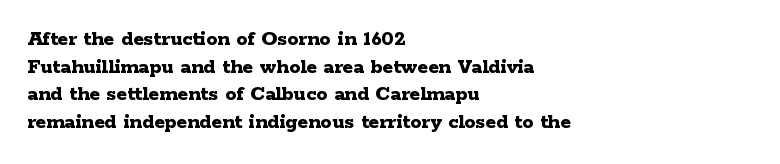
The image shows 22 px bold type, upright; set left-aligned, normal line spacing (1.26x), normal letter spacing, not underlined.
